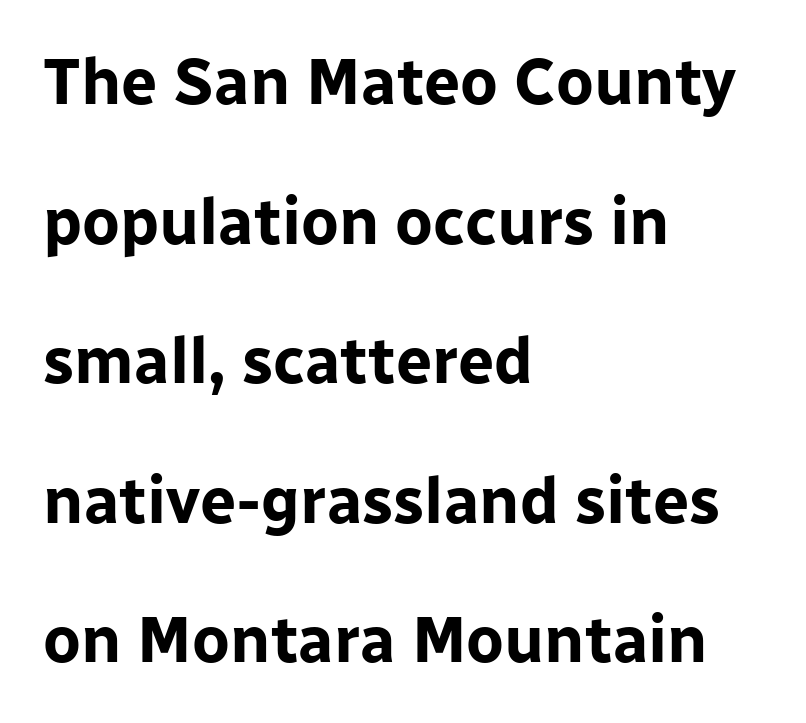
Q: Is the text bold? A: Yes.
Q: Is the text italic (slanted)? A: No, it is upright.
Q: Is the typeface a serif or a sans-serif typeface? A: Sans-serif.
Q: Is the text underlined? A: No.
Q: How is the paragraph aligned? A: Left-aligned.
Q: Is the spacing between letters normal or unusually wide? A: Normal.
Q: Is the spacing between lines tight, normal or loose? A: Loose.
Q: Width (condensed, normal, or wide)? A: Normal.
Q: Stroke contrast? A: Low.
Q: x-height? A: Medium.
Q: Monospaced? A: No.
